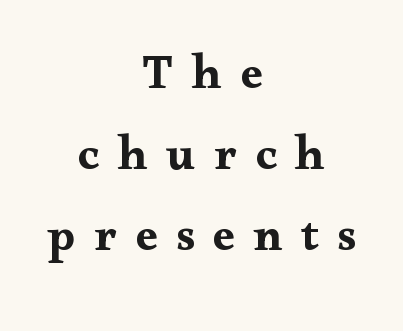
The image shows 48 px wide serif type, upright; set centered, normal line spacing (1.69x), unusually wide letter spacing (+0.39 em), not underlined; medium stroke contrast and a small x-height.
